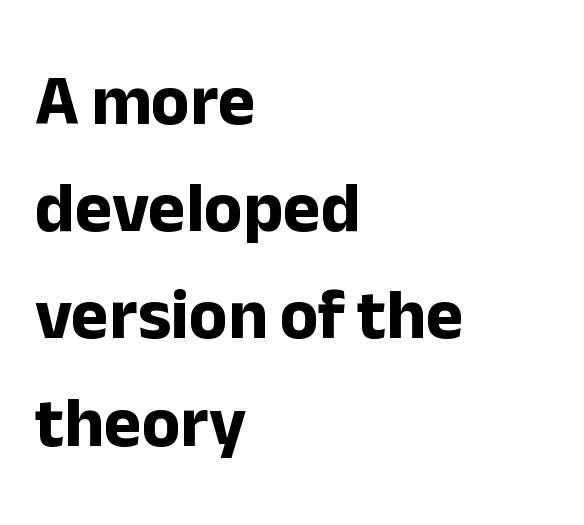
This is roman type, the default non-slanted kind. The lines are quadded left. Are there feet on the stems? There aren't — it's a sans. Its strokes are broad and dark, the hallmark of bold type. The gaps between neighbouring characters are ordinary and unremarkable.
